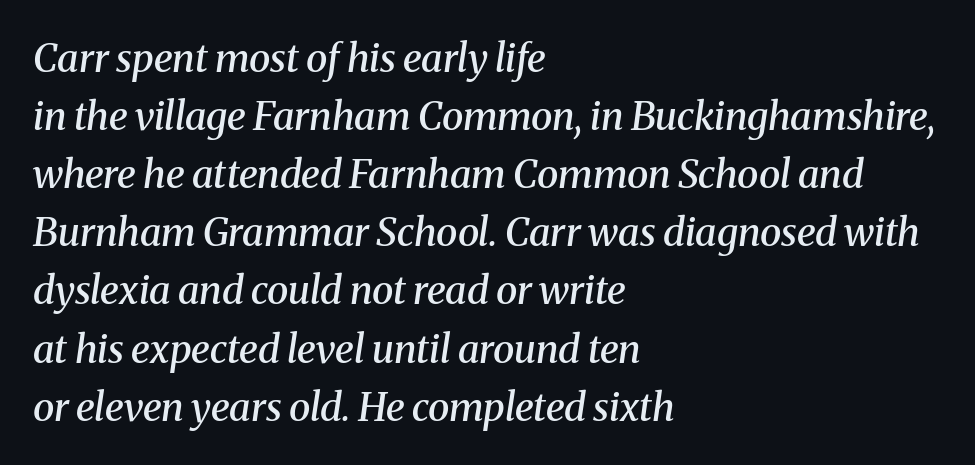
Q: Is the text bold? A: Semi-bold.
Q: Is the text italic (slanted)? A: Yes, it leans right by about 8 degrees.
Q: Is the typeface a serif or a sans-serif typeface? A: Serif.
Q: Is the text underlined? A: No.
Q: How is the paragraph aligned? A: Left-aligned.
Q: Is the spacing between letters normal or unusually wide? A: Normal.
Q: Is the spacing between lines tight, normal or loose? A: Normal.
Q: Width (condensed, normal, or wide)? A: Normal.
Q: Stroke contrast? A: Medium.
Q: x-height? A: Medium.
Q: Monospaced? A: No.
